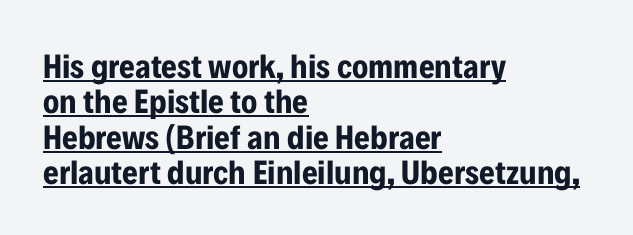
Do the characters align in a grid? No, the font is proportional. The gaps between neighbouring characters are ordinary and unremarkable. The axis of the letterforms is exactly vertical. Classification — sans serif. Summary of weight: heavy, a full bold. Leading: reduced.
